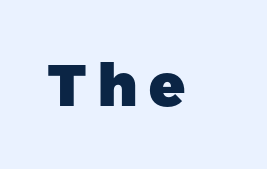
This sample has the flowing, uneven cadence of proportional lettering. Typesetter's note: full bold, strokes at maximum text heaviness. No word sits above an underline. In terms of letterform style, serifs are entirely absent.
